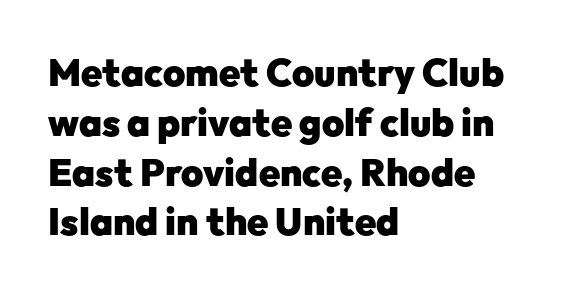
{"serif": "no", "italic": "no", "bold": "yes", "weight": "heavy", "width": "normal", "stroke_contrast": "low", "x_height": "medium", "monospaced": "no", "underline": "no", "align": "left", "line_spacing": "normal", "line_spacing_ratio": 1.31, "letter_spacing": "normal", "letter_spacing_em": 0.0, "glyph_px": 38}
